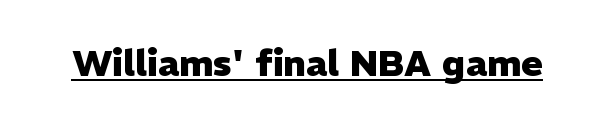
{"serif": "no", "italic": "no", "bold": "yes", "weight": "heavy", "width": "normal", "stroke_contrast": "low", "x_height": "medium", "monospaced": "no", "underline": "yes", "letter_spacing": "normal", "letter_spacing_em": 0.0, "glyph_px": 36}
